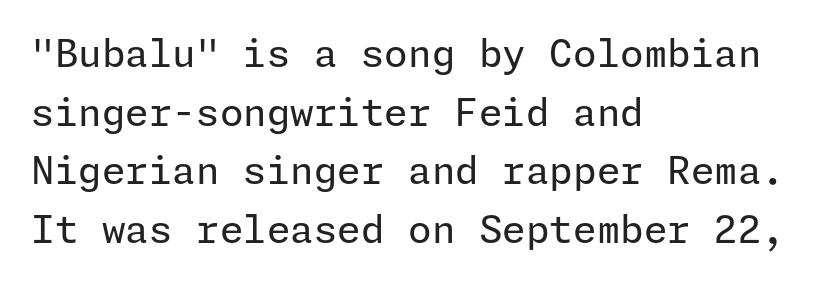
No chunkiness to these letters — they're not bold. Inter-character spacing is left at the font's built-in metrics. To sum up the face: it is a sans, with no serifs. What's the leading like? Ordinary, nothing unusual. The strip under each line holds only bare page. If you drew a line through each stem, it would be perfectly vertical.
